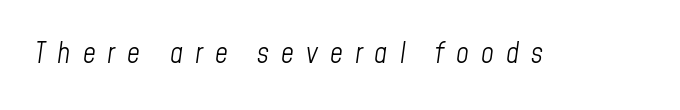
Q: Is the text bold? A: No.
Q: Is the text italic (slanted)? A: Yes, it leans right by about 8 degrees.
Q: Is the text underlined? A: No.
Q: Is the spacing between letters normal or unusually wide? A: Unusually wide.
Q: Width (condensed, normal, or wide)? A: Condensed.
Q: Stroke contrast? A: Low.
Q: x-height? A: Medium.
Q: Monospaced? A: No.
